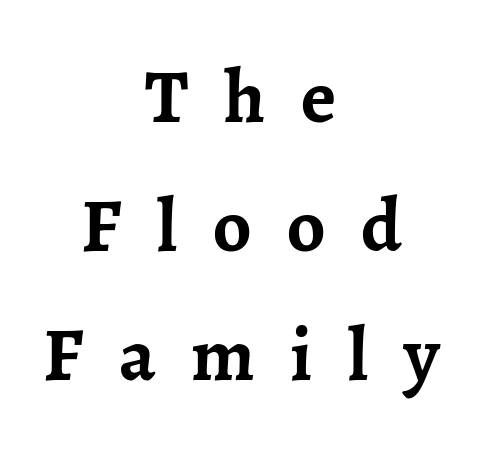
The image shows 76 px semibold serif type, upright; set centered, normal line spacing (1.7x), unusually wide letter spacing (+0.47 em), not underlined; low stroke contrast and a medium x-height.
